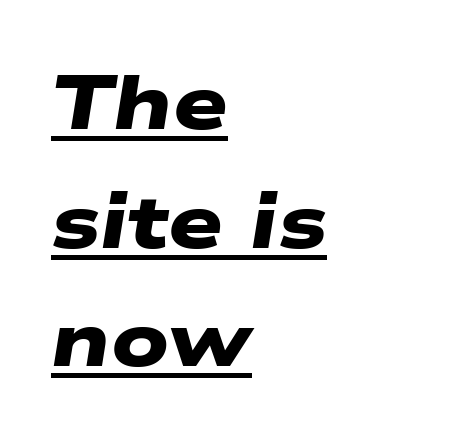
The image shows 77 px heavy, wide sans-serif type; set left-aligned, normal line spacing (1.54x), normal letter spacing, underlined; low stroke contrast and a medium x-height.
